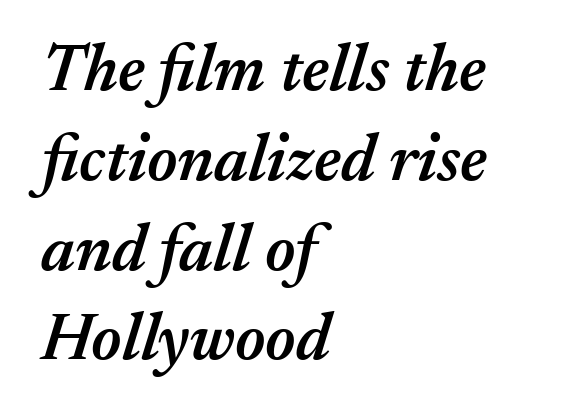
Q: Is the text bold? A: Semi-bold.
Q: Is the text italic (slanted)? A: Yes, it leans right by about 17 degrees.
Q: Is the text underlined? A: No.
Q: How is the paragraph aligned? A: Left-aligned.
Q: Is the spacing between letters normal or unusually wide? A: Normal.
Q: Is the spacing between lines tight, normal or loose? A: Normal.
Q: Width (condensed, normal, or wide)? A: Normal.
Q: Stroke contrast? A: Medium.
Q: x-height? A: Medium.
Q: Monospaced? A: No.
